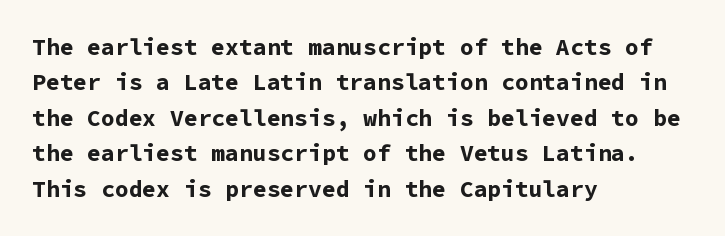
The image shows 23 px bold type, upright; set left-aligned, normal line spacing (1.54x), normal letter spacing, not underlined.
